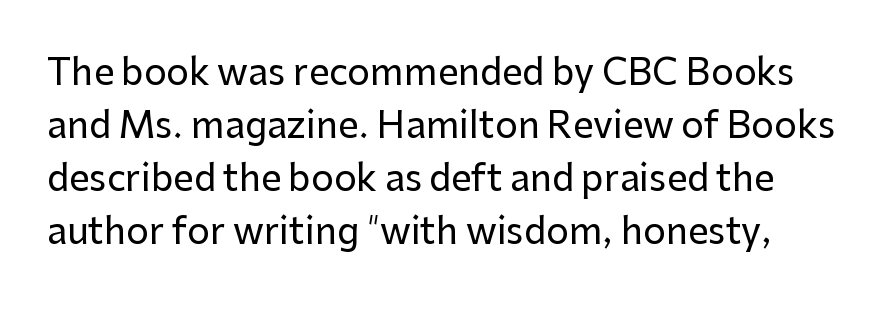
Q: Is the text italic (slanted)? A: No, it is upright.
Q: Is the typeface a serif or a sans-serif typeface? A: Sans-serif.
Q: Is the text underlined? A: No.
Q: Is the spacing between letters normal or unusually wide? A: Normal.
Q: Is the spacing between lines tight, normal or loose? A: Normal.
Q: Width (condensed, normal, or wide)? A: Normal.
Q: Stroke contrast? A: Low.
Q: x-height? A: Medium.
Q: Monospaced? A: No.
